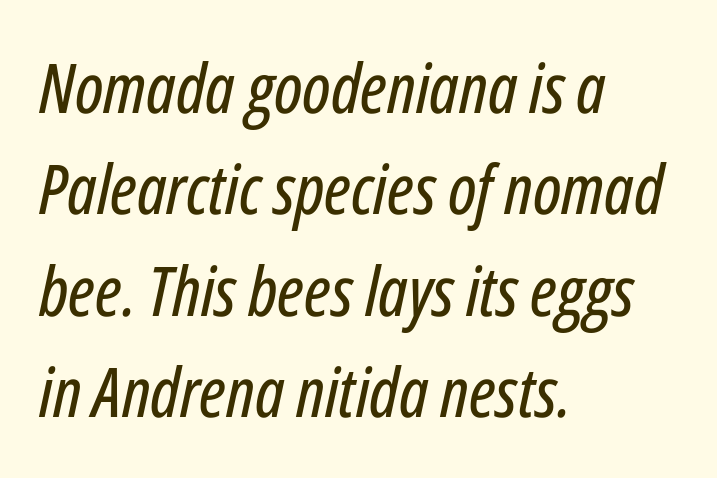
{"italic": "yes", "lean": "right", "slant_degrees": 12, "width": "condensed", "stroke_contrast": "low", "x_height": "medium", "monospaced": "no", "underline": "no", "align": "left", "line_spacing": "normal", "line_spacing_ratio": 1.47, "letter_spacing": "normal", "letter_spacing_em": 0.0, "glyph_px": 69}
